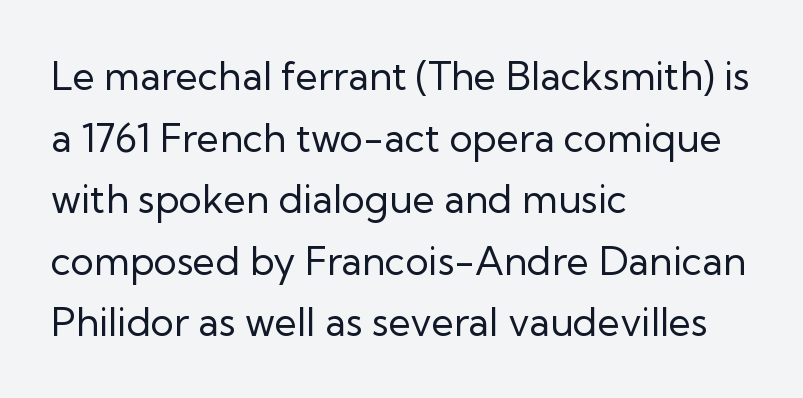
{"serif": "no", "italic": "no", "bold": "no", "weight": "regular", "width": "normal", "stroke_contrast": "low", "x_height": "medium", "monospaced": "no", "underline": "no", "align": "left", "line_spacing": "normal", "line_spacing_ratio": 1.58, "letter_spacing": "normal", "letter_spacing_em": 0.0, "glyph_px": 39}
